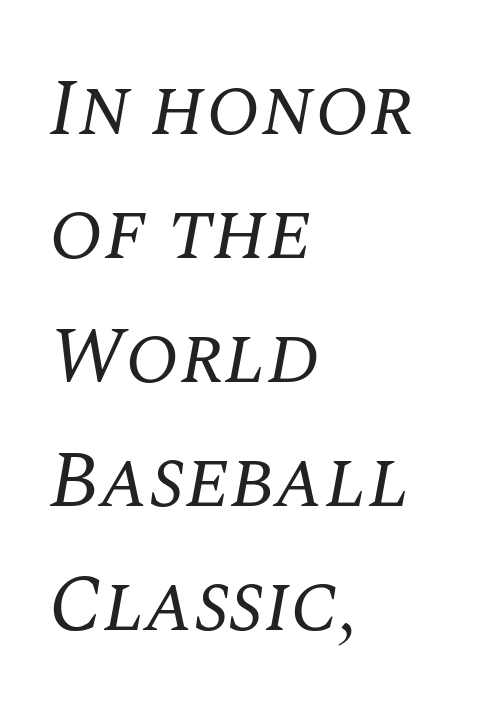
The image shows 80 px regular-weight serif type, italic (leaning right); set left-aligned, normal line spacing (1.55x), normal letter spacing, not underlined; medium stroke contrast and a large x-height.
